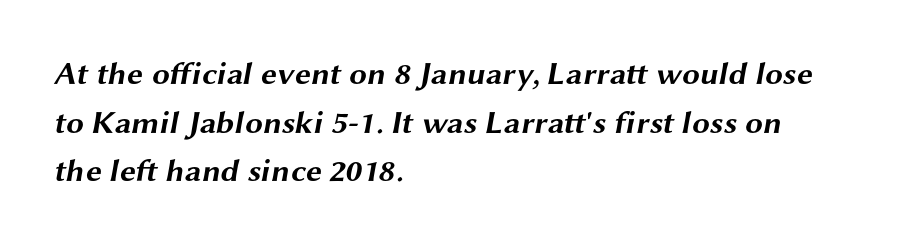
Summary of vertical rhythm: regular, with standard interline spacing. The typesetter chose a ragged-right arrangement here. Strong, thick strokes mark this as bold type. Does the type have serifs? No, each stem ends abruptly. Between one letter and the next there's only the usual sliver of space.
